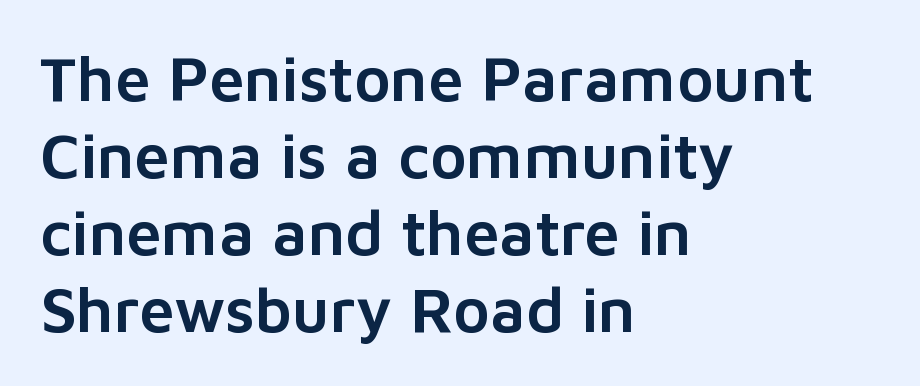
{"serif": "no", "italic": "no", "width": "normal", "stroke_contrast": "low", "x_height": "medium", "monospaced": "no", "underline": "no", "align": "left", "line_spacing_ratio": 1.22, "letter_spacing": "normal", "letter_spacing_em": 0.0, "glyph_px": 63}
